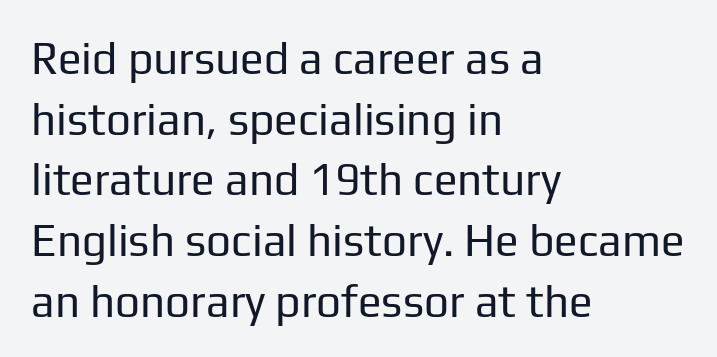
Q: Is the text bold? A: No.
Q: Is the text italic (slanted)? A: No, it is upright.
Q: Is the typeface a serif or a sans-serif typeface? A: Sans-serif.
Q: Is the text underlined? A: No.
Q: How is the paragraph aligned? A: Left-aligned.
Q: Is the spacing between letters normal or unusually wide? A: Normal.
Q: Is the spacing between lines tight, normal or loose? A: Normal.
Q: Width (condensed, normal, or wide)? A: Normal.
Q: Stroke contrast? A: Low.
Q: x-height? A: Medium.
Q: Monospaced? A: No.
